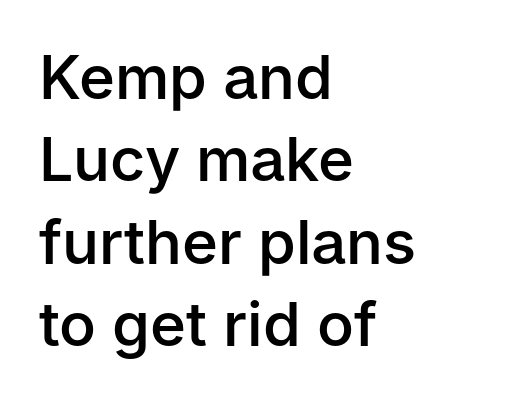
{"serif": "no", "italic": "no", "bold": "semi", "weight": "semibold", "width": "normal", "stroke_contrast": "low", "x_height": "medium", "monospaced": "no", "underline": "no", "align": "left", "line_spacing": "normal", "line_spacing_ratio": 1.35, "letter_spacing": "normal", "letter_spacing_em": 0.0, "glyph_px": 61}
